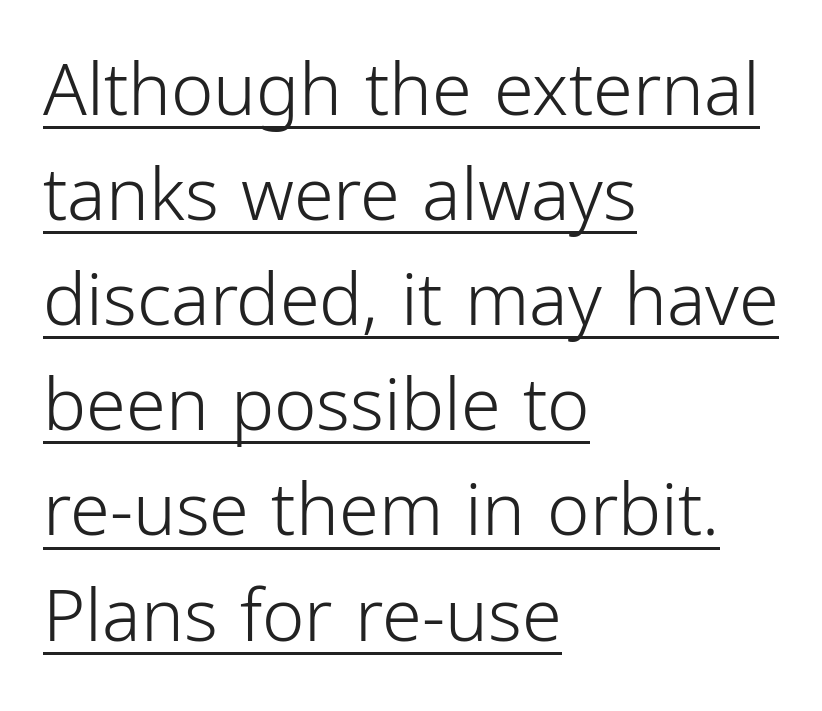
Q: Is the text bold? A: No.
Q: Is the text italic (slanted)? A: No, it is upright.
Q: Is the typeface a serif or a sans-serif typeface? A: Sans-serif.
Q: Is the text underlined? A: Yes.
Q: How is the paragraph aligned? A: Left-aligned.
Q: Is the spacing between letters normal or unusually wide? A: Normal.
Q: Is the spacing between lines tight, normal or loose? A: Normal.
Q: Width (condensed, normal, or wide)? A: Condensed.
Q: Stroke contrast? A: Low.
Q: x-height? A: Medium.
Q: Monospaced? A: No.
